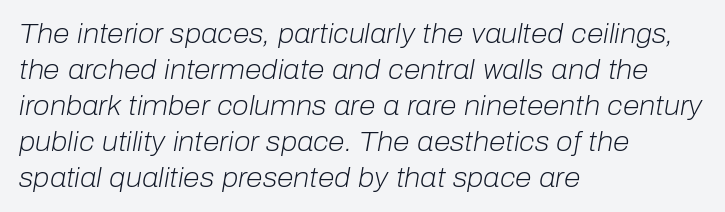
The image shows 27 px text type, italic (leaning right); set left-aligned, normal line spacing (1.33x), normal letter spacing, not underlined.
